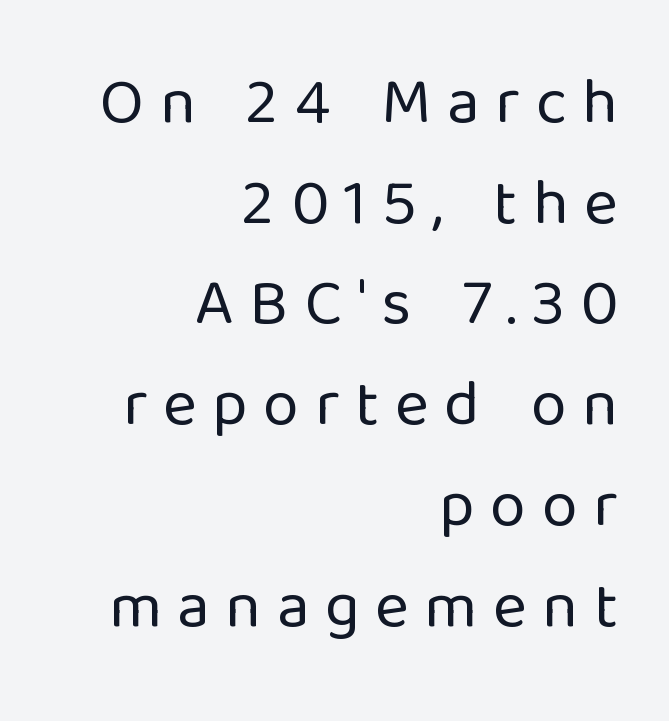
Nope, not italic — everything's standing straight. Unbolded letterforms with no extra heft. Right-aligned paragraph, ragged on the left. This sample uses expanded letter spacing, leaving extra air between glyphs. Rows of type keep a routine distance in the vertical direction.
